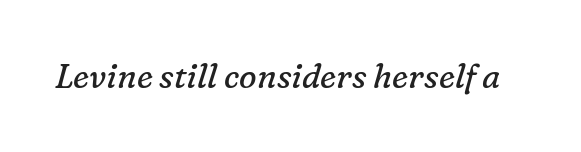
{"serif": "yes", "italic": "yes", "lean": "right", "slant_degrees": 16, "bold": "no", "weight": "regular", "width": "normal", "stroke_contrast": "low", "x_height": "medium", "monospaced": "no", "underline": "no", "letter_spacing": "normal", "letter_spacing_em": 0.0, "glyph_px": 33}
